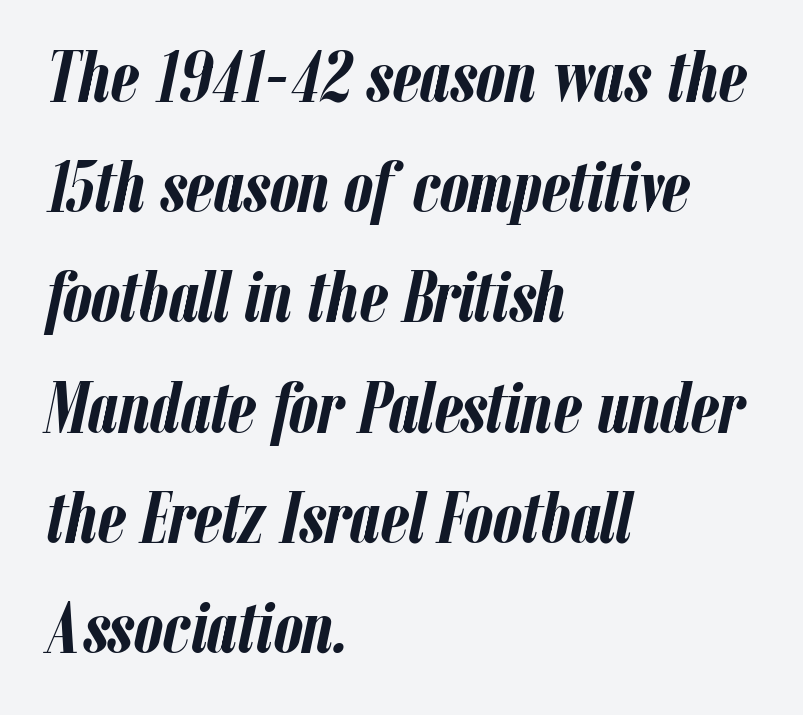
The passage shown leans; its letterforms are oblique. The zone under the glyphs is completely vacant. Character widths vary here, with narrow letters taking less room than wide ones. Each glyph is drawn with heavy, bold strokes.
